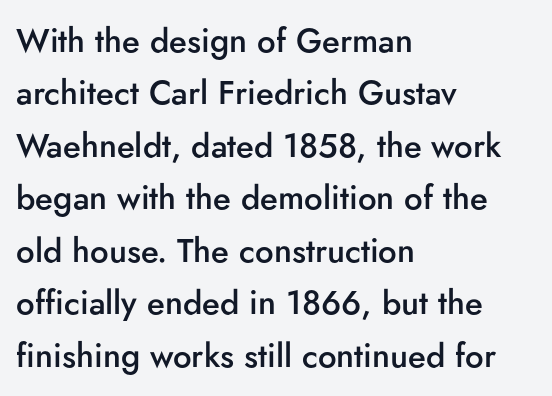
The image shows 33 px semibold sans-serif type, upright; set left-aligned, normal line spacing (1.59x), normal letter spacing, not underlined; low stroke contrast and a small x-height.
